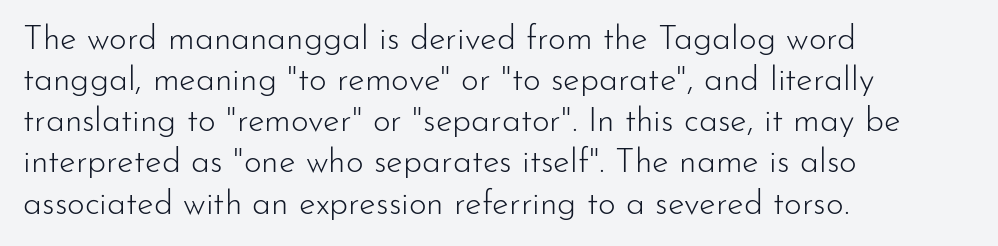
The passage shown has conventional tracking throughout. Varying glyph widths throughout — classic text-font behaviour. The setting favours the left margin, as ordinary paragraphs usually do. This is the regular roman posture of the typeface. Lines of text with bare space underneath.
